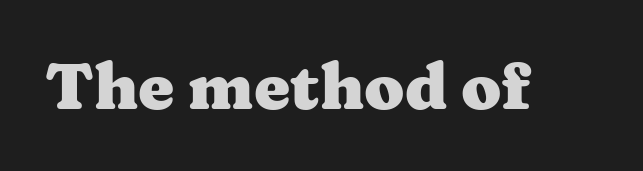
The image shows 65 px heavy, wide serif type, upright; set normal letter spacing, not underlined; medium stroke contrast and a medium x-height.
